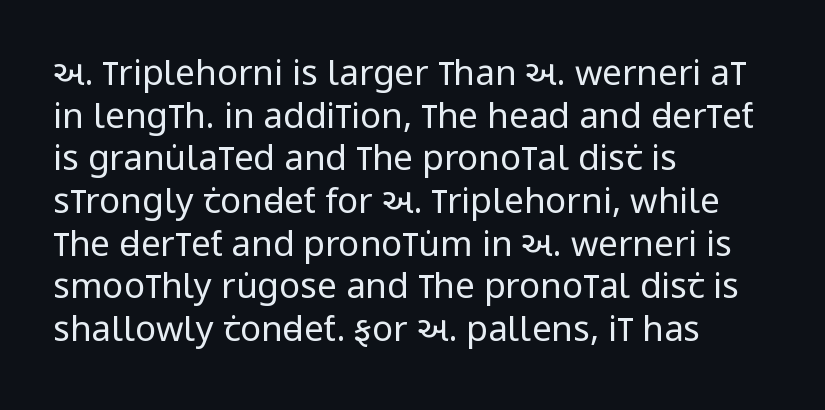
Q: Is the text bold? A: No.
Q: Is the text italic (slanted)? A: No, it is upright.
Q: Is the typeface a serif or a sans-serif typeface? A: Sans-serif.
Q: Is the text underlined? A: No.
Q: How is the paragraph aligned? A: Left-aligned.
Q: Is the spacing between letters normal or unusually wide? A: Normal.
Q: Width (condensed, normal, or wide)? A: Condensed.
Q: Stroke contrast? A: Low.
Q: x-height? A: Large.
Q: Monospaced? A: No.
